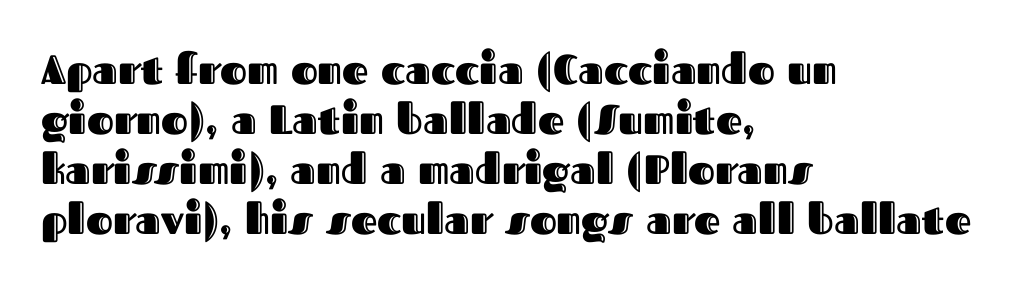
{"italic": "no", "width": "normal", "x_height": "medium", "monospaced": "no", "underline": "no", "align": "left", "line_spacing_ratio": 1.22, "letter_spacing": "normal", "letter_spacing_em": 0.0, "glyph_px": 41}
